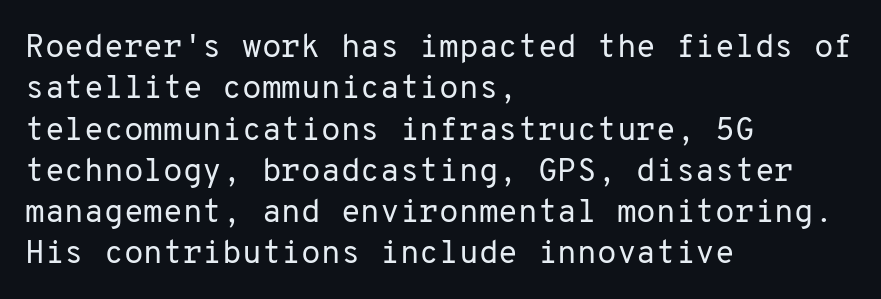
The image shows 32 px regular-weight sans-serif type, upright, monospaced; set left-aligned, normal line spacing (1.29x), normal letter spacing, not underlined; low stroke contrast and a medium x-height.
